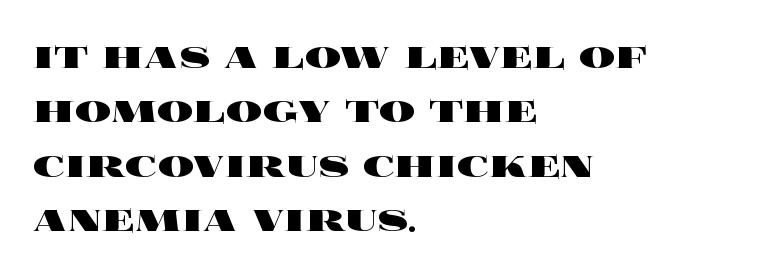
Q: Is the text bold? A: Yes.
Q: Is the text italic (slanted)? A: No, it is upright.
Q: Is the text underlined? A: No.
Q: How is the paragraph aligned? A: Left-aligned.
Q: Is the spacing between letters normal or unusually wide? A: Normal.
Q: Width (condensed, normal, or wide)? A: Wide.
Q: x-height? A: Large.
Q: Monospaced? A: No.
